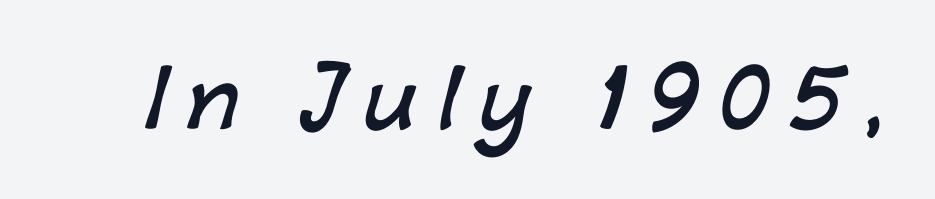
{"serif": "no", "bold": "yes", "weight": "semibold", "width": "normal", "stroke_contrast": "low", "x_height": "medium", "monospaced": "no", "underline": "no", "letter_spacing": "wide", "letter_spacing_em": 0.3, "glyph_px": 75}
